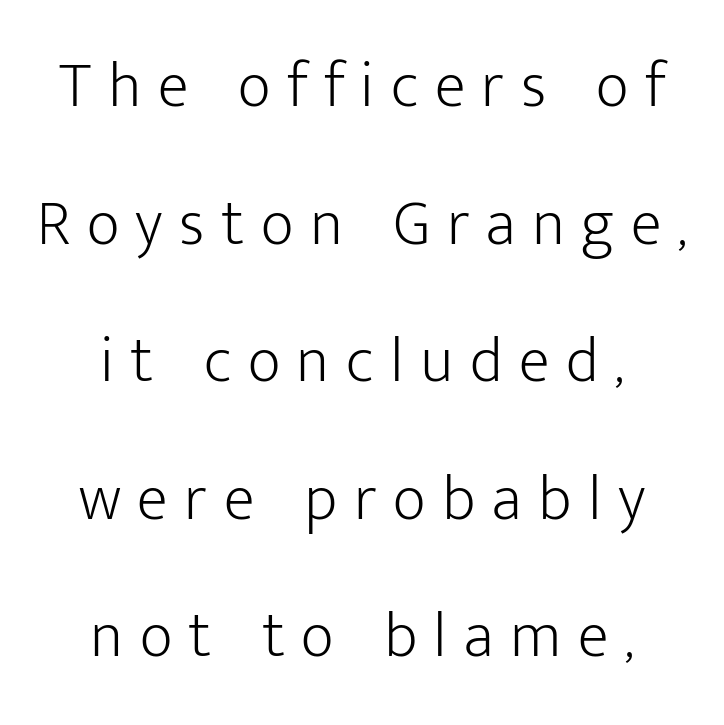
Q: Is the text bold? A: No.
Q: Is the text italic (slanted)? A: No, it is upright.
Q: Is the typeface a serif or a sans-serif typeface? A: Sans-serif.
Q: Is the text underlined? A: No.
Q: How is the paragraph aligned? A: Centered.
Q: Is the spacing between letters normal or unusually wide? A: Unusually wide.
Q: Is the spacing between lines tight, normal or loose? A: Loose.
Q: Width (condensed, normal, or wide)? A: Normal.
Q: Stroke contrast? A: Low.
Q: x-height? A: Medium.
Q: Monospaced? A: No.
